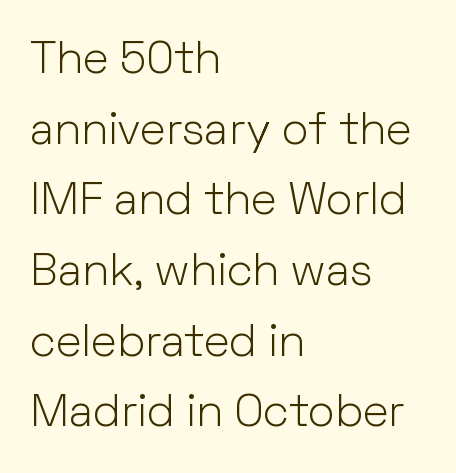
Q: Is the text bold? A: No.
Q: Is the text italic (slanted)? A: No, it is upright.
Q: Is the typeface a serif or a sans-serif typeface? A: Sans-serif.
Q: Is the text underlined? A: No.
Q: How is the paragraph aligned? A: Left-aligned.
Q: Is the spacing between letters normal or unusually wide? A: Normal.
Q: Is the spacing between lines tight, normal or loose? A: Normal.
Q: Width (condensed, normal, or wide)? A: Normal.
Q: Stroke contrast? A: Low.
Q: x-height? A: Medium.
Q: Monospaced? A: No.
